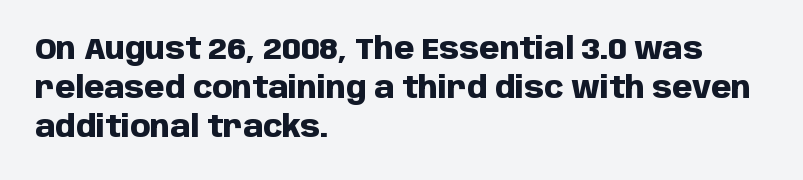
Q: Is the text bold? A: Yes.
Q: Is the text italic (slanted)? A: No, it is upright.
Q: Is the typeface a serif or a sans-serif typeface? A: Sans-serif.
Q: Is the text underlined? A: No.
Q: How is the paragraph aligned? A: Left-aligned.
Q: Is the spacing between letters normal or unusually wide? A: Normal.
Q: Is the spacing between lines tight, normal or loose? A: Normal.
Q: Width (condensed, normal, or wide)? A: Normal.
Q: Stroke contrast? A: Low.
Q: x-height? A: Large.
Q: Monospaced? A: No.
